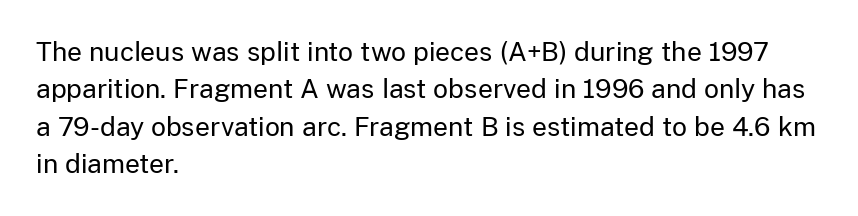
Is the letter spacing exaggerated? No — it looks like the ordinary default. This block has exactly the height ordinary leading produces. This is the regular roman posture of the typeface. Weight: not bold — regular or lighter.
